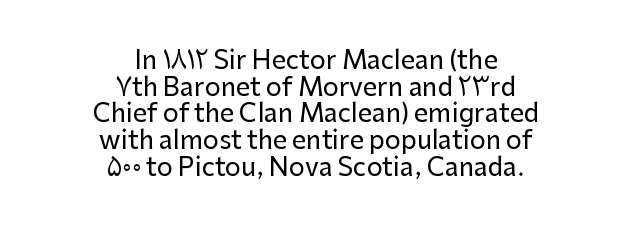
{"italic": "no", "underline": "no", "align": "center", "line_spacing": "tight", "line_spacing_ratio": 1.07, "letter_spacing": "normal", "letter_spacing_em": 0.0, "glyph_px": 25}
